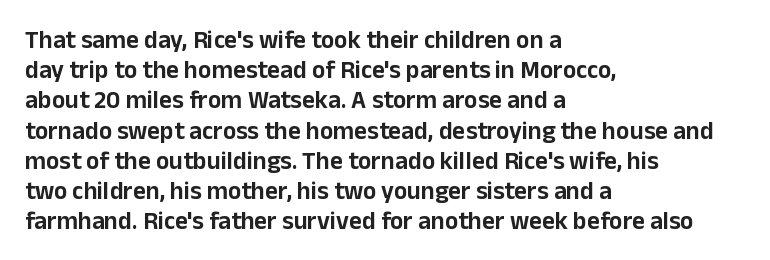
The image shows 25 px text type, upright; set left-aligned, line spacing 1.21x, normal letter spacing, not underlined.
